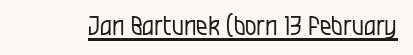
Q: Is the text bold? A: No.
Q: Is the text italic (slanted)? A: No, it is upright.
Q: Is the text underlined? A: Yes.
Q: Is the spacing between letters normal or unusually wide? A: Normal.
